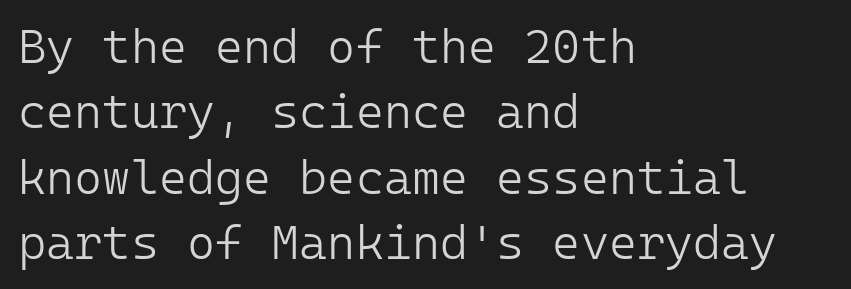
Q: Is the text bold? A: No.
Q: Is the text italic (slanted)? A: No, it is upright.
Q: Is the typeface a serif or a sans-serif typeface? A: Sans-serif.
Q: Is the text underlined? A: No.
Q: How is the paragraph aligned? A: Left-aligned.
Q: Is the spacing between letters normal or unusually wide? A: Normal.
Q: Is the spacing between lines tight, normal or loose? A: Normal.
Q: Width (condensed, normal, or wide)? A: Normal.
Q: Stroke contrast? A: Low.
Q: x-height? A: Medium.
